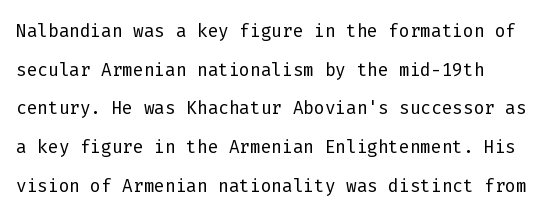
The image shows 25 px text type, upright; set normal line spacing (1.55x), normal letter spacing, not underlined.
